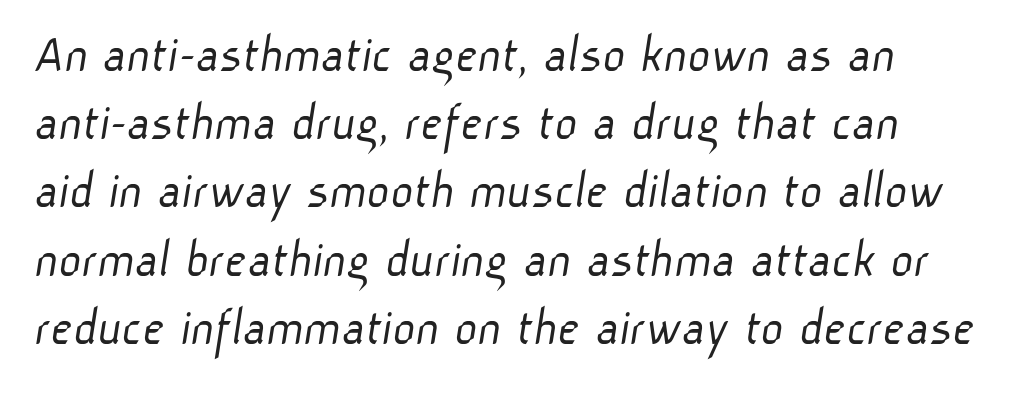
{"serif": "no", "bold": "no", "weight": "light", "width": "normal", "stroke_contrast": "low", "x_height": "medium", "monospaced": "no", "underline": "no", "align": "left", "line_spacing_ratio": 1.24, "letter_spacing": "normal", "letter_spacing_em": 0.0, "glyph_px": 55}
